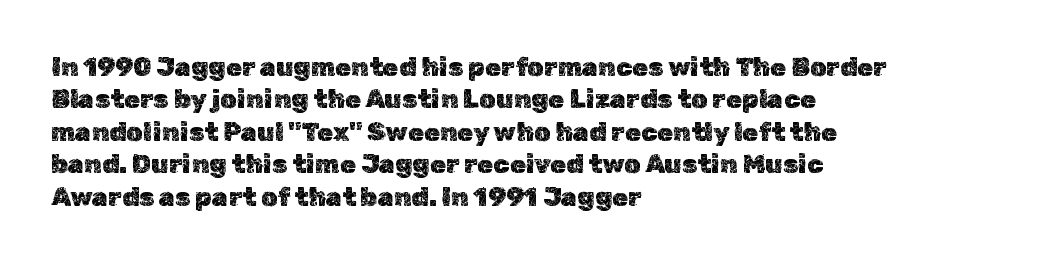
These lines sit exactly where default settings would place them. The letters stand upright; this is a roman face. Typeset ragged right — the left edge is the straight one. Just letters on the line, the space beneath them empty. Caption: standard tracking, unaltered.
